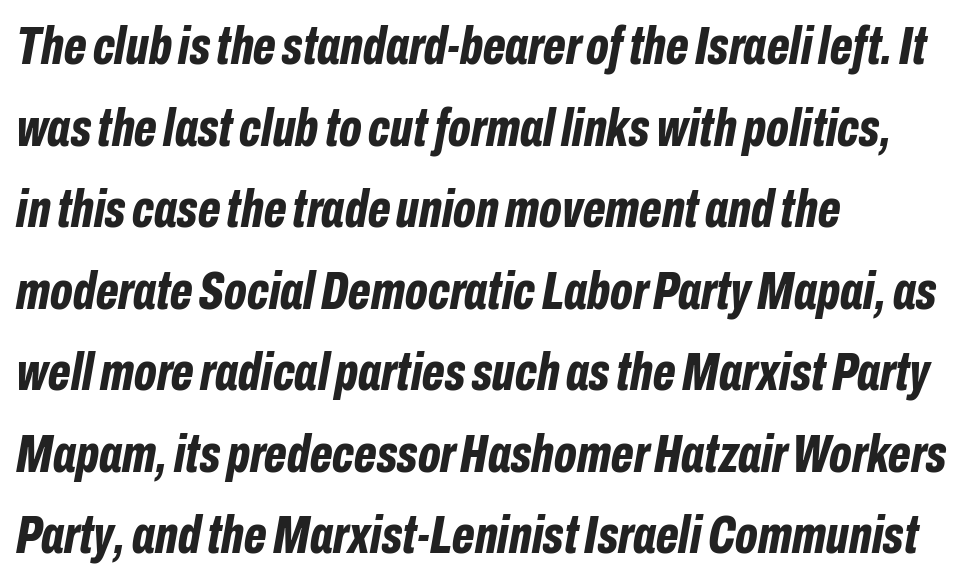
The image shows 54 px bold, condensed type, italic (leaning right); set left-aligned, normal line spacing (1.51x), normal letter spacing, not underlined; low stroke contrast and a medium x-height.
